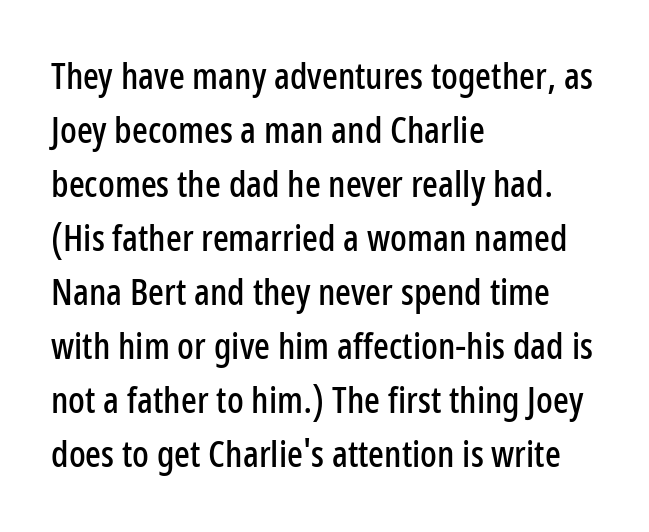
The image shows 37 px condensed sans-serif type, upright; set left-aligned, normal line spacing (1.46x), normal letter spacing, not underlined; low stroke contrast and a medium x-height.
